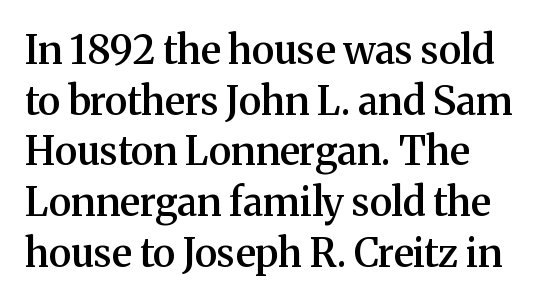
{"serif": "yes", "italic": "no", "bold": "semi", "weight": "semibold", "width": "normal", "stroke_contrast": "medium", "x_height": "medium", "monospaced": "no", "underline": "no", "line_spacing": "normal", "line_spacing_ratio": 1.3, "letter_spacing": "normal", "letter_spacing_em": 0.0, "glyph_px": 39}
